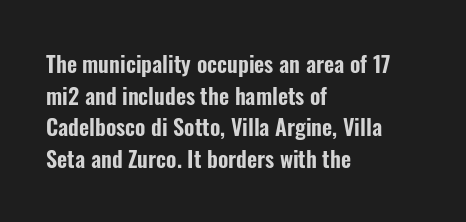
Ordinary non-slanted type is in use. Letter spacing: default. This sample is left-justified, so line endings fall wherever the words run out. Underline: absent. Successive baselines arrive at the customary interval.
